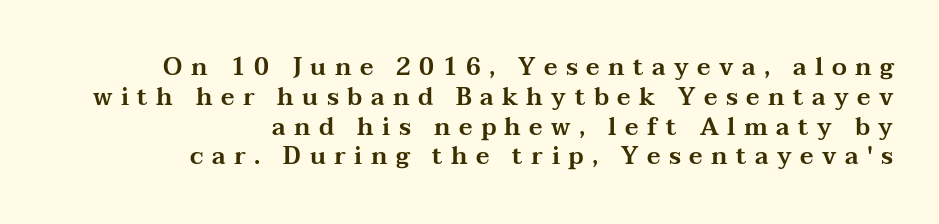
Each row of text sits above clean, open space. The letters stand straight up with perfectly vertical stems. Characters follow at a spacing far wider than the type designer built in. These lines stack with their right ends in a neat column.
